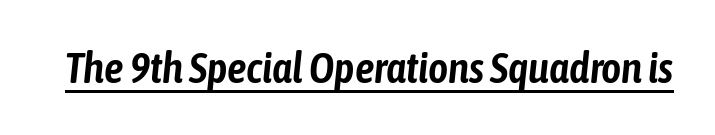
Here the designer chose a conventional face with non-uniform glyph widths. This sample uses plain, unmodified letter spacing. Is the type slanted? Yes — the strokes lean at a clear angle. The glyphs are accompanied by a horizontal stroke just below them.
